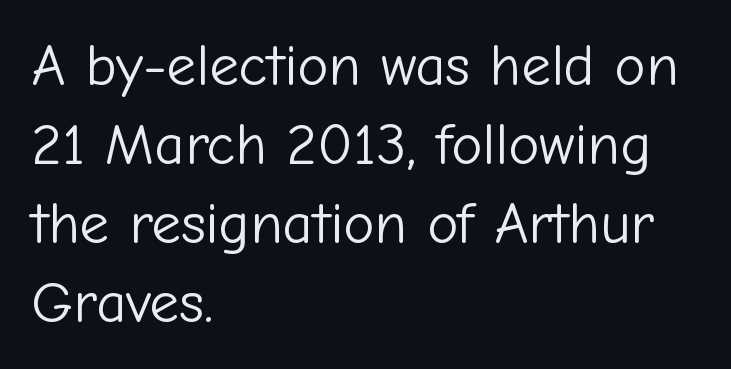
{"serif": "no", "italic": "no", "bold": "no", "weight": "light", "width": "normal", "stroke_contrast": "low", "x_height": "medium", "monospaced": "no", "underline": "no", "align": "left", "line_spacing": "normal", "line_spacing_ratio": 1.34, "letter_spacing": "normal", "letter_spacing_em": 0.0, "glyph_px": 59}
